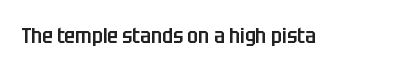
Q: Is the text bold? A: Semi-bold.
Q: Is the text italic (slanted)? A: No, it is upright.
Q: Is the text underlined? A: No.
Q: Is the spacing between letters normal or unusually wide? A: Normal.
